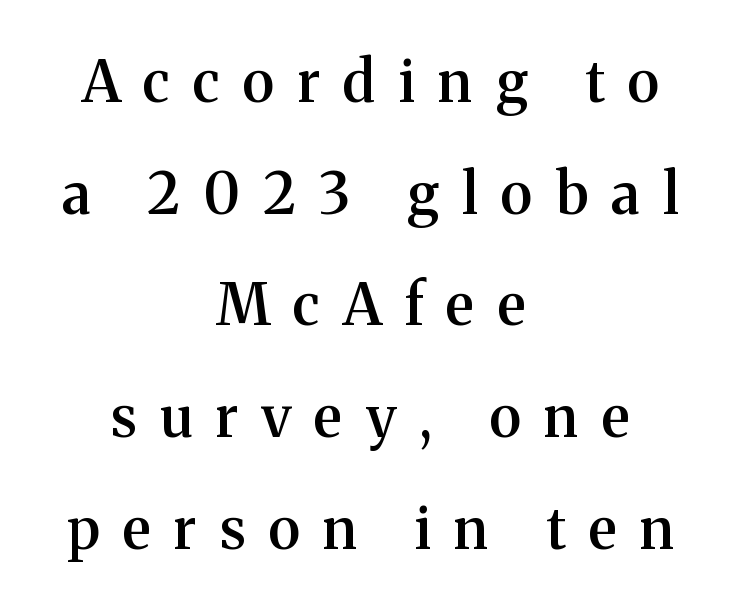
The image shows 57 px semibold serif type, upright; set centered, loose line spacing (1.96x), unusually wide letter spacing (+0.41 em), not underlined; medium stroke contrast and a medium x-height.
